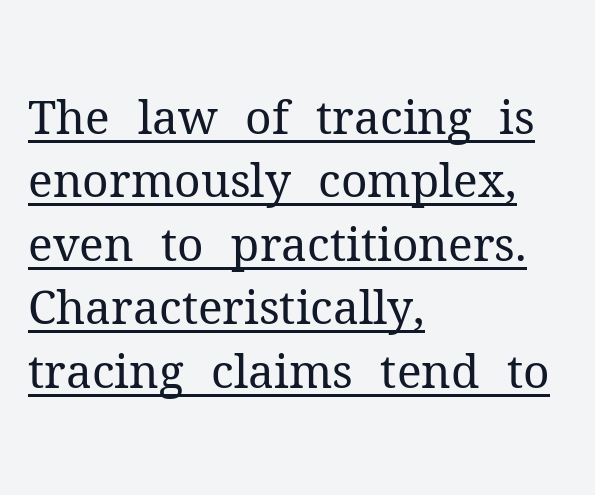
Does extra space separate the letters? No, they use regular spacing. Italic: no, the glyphs are upright roman. This sample has the flowing, uneven cadence of proportional lettering. Typographically, this falls in the serif category. Stroke thickness stays within the range of a standard reading face or lighter. Horizontal alignment here is leftward, the default for most running prose.
